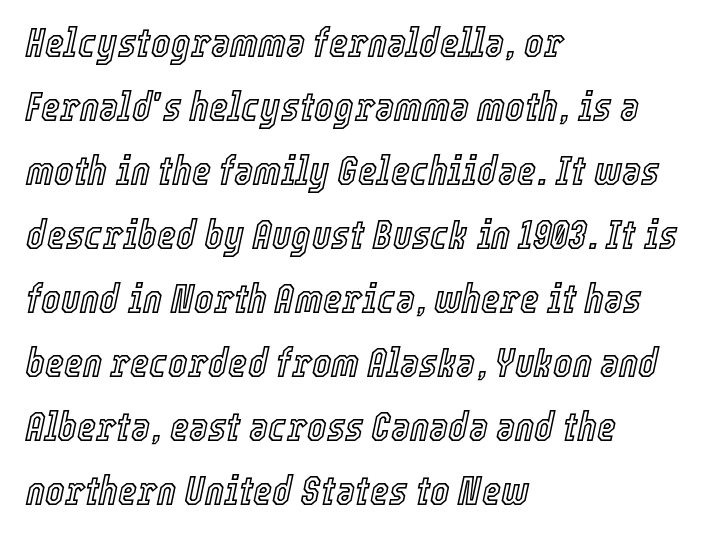
The image shows 41 px condensed type, italic (leaning right); set left-aligned, normal line spacing (1.56x), normal letter spacing, not underlined; a medium x-height.
